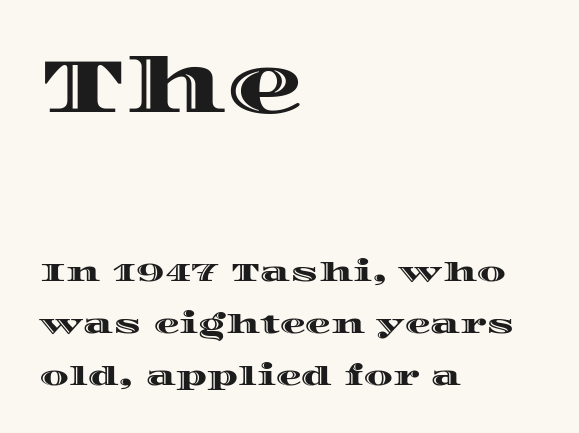
{"italic": "no", "width": "wide", "x_height": "large", "monospaced": "no", "underline": "no", "align": "left", "line_spacing": "loose", "line_spacing_ratio": 2.0, "letter_spacing": "normal", "letter_spacing_em": 0.0, "larger_block": "first", "size_ratio": 2.96, "glyph_px": 77}
